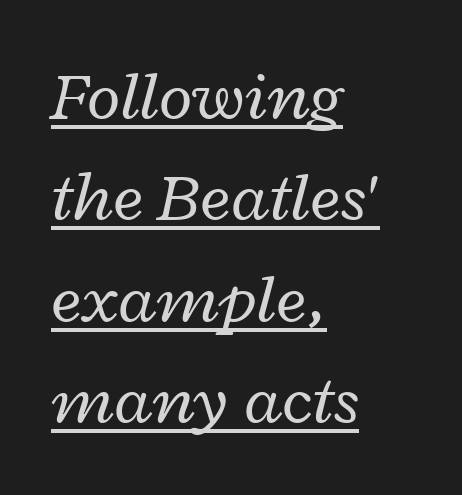
Honestly, the letter spacing is just normal — you wouldn't notice it. Does the lettering tilt? It does — this is italic. Every row of glyphs begins at an identical x-position on the left. Varying glyph widths throughout — classic text-font behaviour. Weight class: somewhere from thin through regular. The typesetter has applied underlining to the passage shown.
